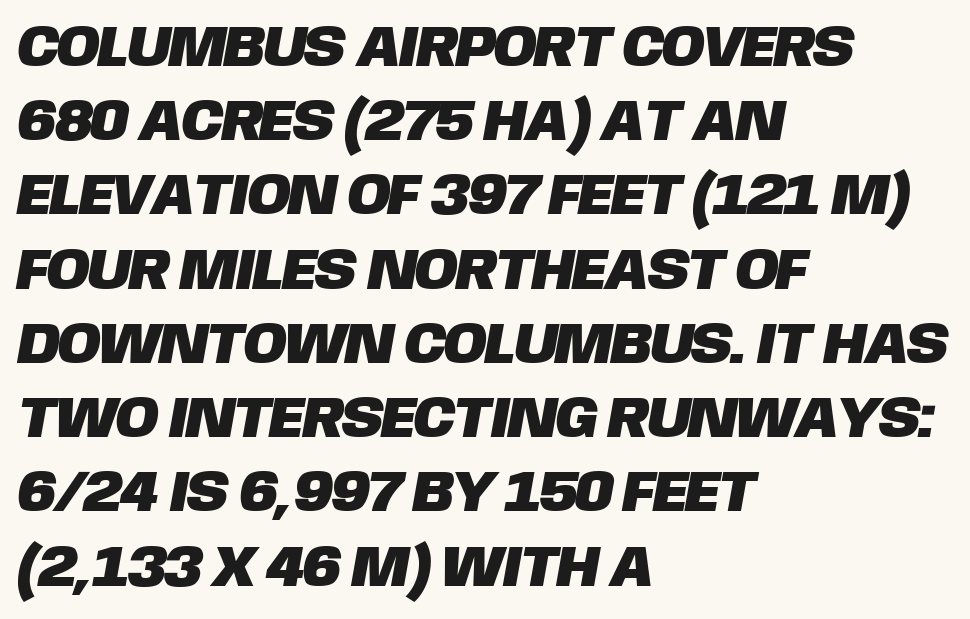
The image shows 58 px sans-serif type; set left-aligned, normal line spacing (1.28x), normal letter spacing, not underlined; low stroke contrast and a large x-height.
